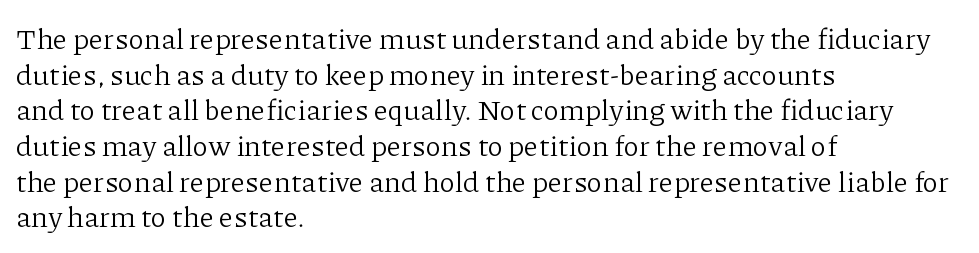
Q: Is the text bold? A: No.
Q: Is the text italic (slanted)? A: No, it is upright.
Q: Is the typeface a serif or a sans-serif typeface? A: Serif.
Q: Is the text underlined? A: No.
Q: How is the paragraph aligned? A: Left-aligned.
Q: Is the spacing between letters normal or unusually wide? A: Normal.
Q: Width (condensed, normal, or wide)? A: Normal.
Q: Stroke contrast? A: Low.
Q: x-height? A: Medium.
Q: Monospaced? A: No.
